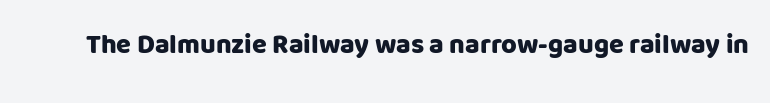
{"italic": "no", "bold": "yes", "underline": "no", "letter_spacing": "normal", "letter_spacing_em": 0.0, "glyph_px": 27}
